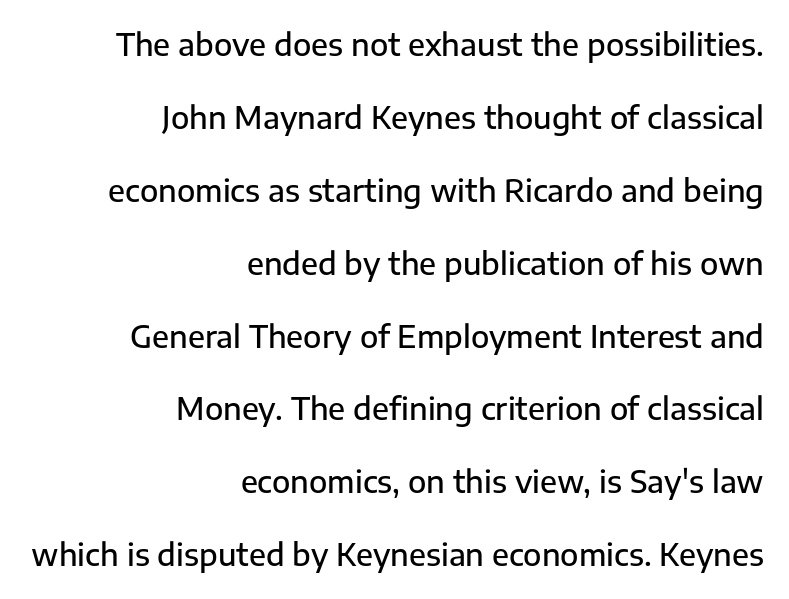
{"serif": "no", "italic": "no", "bold": "semi", "weight": "semibold", "width": "normal", "stroke_contrast": "low", "x_height": "medium", "monospaced": "no", "underline": "no", "align": "right", "line_spacing": "loose", "line_spacing_ratio": 2.43, "letter_spacing": "normal", "letter_spacing_em": 0.0, "glyph_px": 30}
